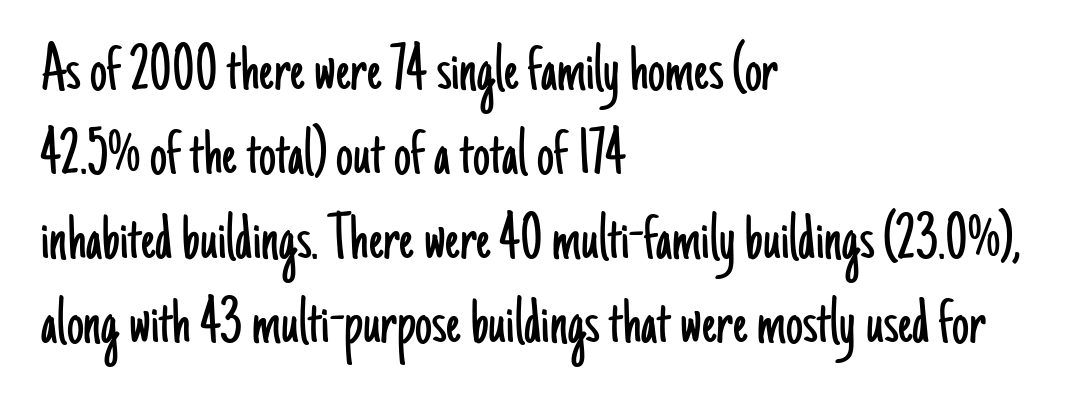
Q: Is the text bold? A: No.
Q: Is the text italic (slanted)? A: No, it is upright.
Q: Is the typeface a serif or a sans-serif typeface? A: Sans-serif.
Q: Is the text underlined? A: No.
Q: How is the paragraph aligned? A: Left-aligned.
Q: Is the spacing between letters normal or unusually wide? A: Normal.
Q: Width (condensed, normal, or wide)? A: Condensed.
Q: Stroke contrast? A: Low.
Q: x-height? A: Small.
Q: Monospaced? A: No.
